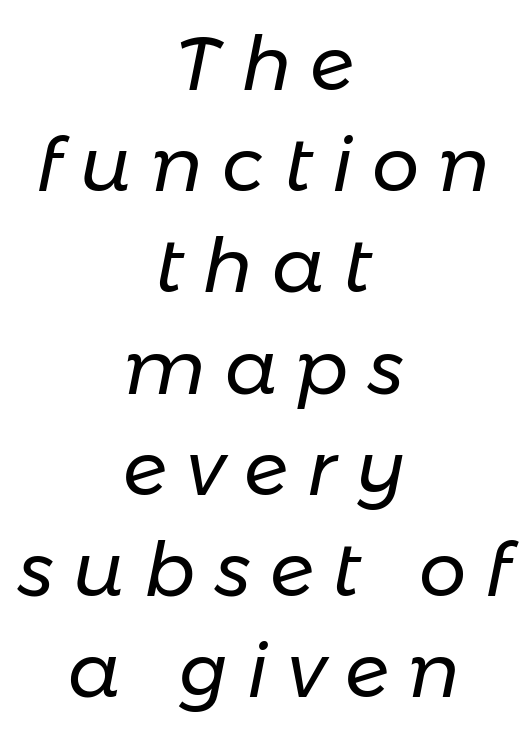
Q: Is the text bold? A: No.
Q: Is the text italic (slanted)? A: Yes, it leans right by about 11 degrees.
Q: Is the text underlined? A: No.
Q: How is the paragraph aligned? A: Centered.
Q: Is the spacing between letters normal or unusually wide? A: Unusually wide.
Q: Is the spacing between lines tight, normal or loose? A: Normal.
Q: Width (condensed, normal, or wide)? A: Normal.
Q: Stroke contrast? A: Low.
Q: x-height? A: Medium.
Q: Monospaced? A: No.
